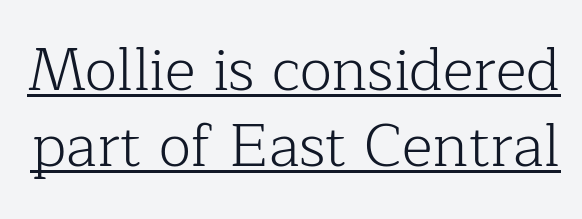
Q: Is the text bold? A: No.
Q: Is the text italic (slanted)? A: No, it is upright.
Q: Is the typeface a serif or a sans-serif typeface? A: Serif.
Q: Is the text underlined? A: Yes.
Q: Is the spacing between letters normal or unusually wide? A: Normal.
Q: Is the spacing between lines tight, normal or loose? A: Normal.
Q: Width (condensed, normal, or wide)? A: Normal.
Q: Stroke contrast? A: Low.
Q: x-height? A: Medium.
Q: Monospaced? A: No.
